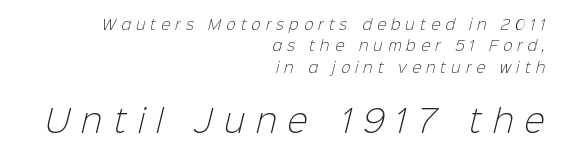
Q: Is the text bold? A: No.
Q: Is the typeface a serif or a sans-serif typeface? A: Sans-serif.
Q: Is the text underlined? A: No.
Q: How is the paragraph aligned? A: Right-aligned.
Q: Is the spacing between letters normal or unusually wide? A: Unusually wide.
Q: Is the spacing between lines tight, normal or loose? A: Normal.
Q: Which block of text is set in a larger size, the first (top) or the second (bottom)? A: The second (bottom) one.
Q: Width (condensed, normal, or wide)? A: Normal.
Q: Stroke contrast? A: Low.
Q: x-height? A: Medium.
Q: Monospaced? A: No.
